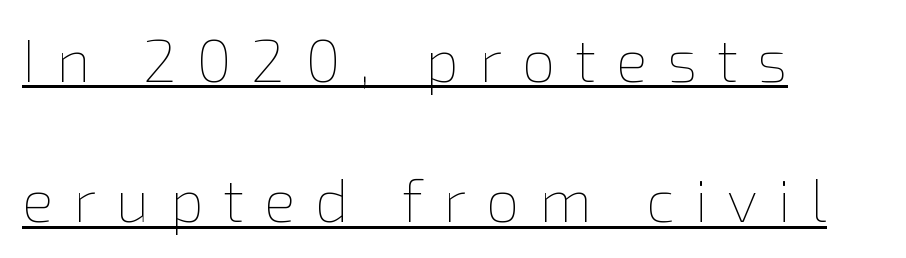
The image shows 60 px thin type, upright; set left-aligned, loose line spacing (2.34x), unusually wide letter spacing (+0.33 em), underlined; low stroke contrast and a medium x-height.
